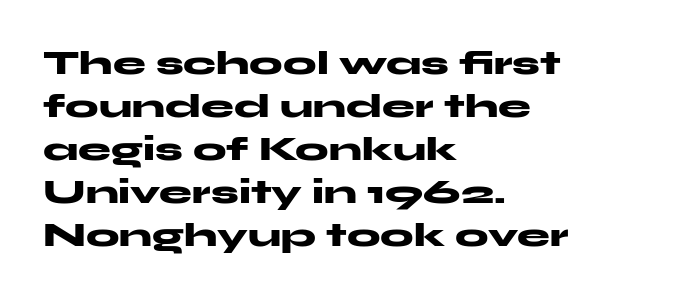
{"serif": "no", "italic": "no", "bold": "yes", "weight": "heavy", "width": "wide", "stroke_contrast": "medium", "x_height": "medium", "monospaced": "no", "underline": "no", "align": "left", "line_spacing": "normal", "line_spacing_ratio": 1.3, "letter_spacing": "normal", "letter_spacing_em": 0.0, "glyph_px": 33}
